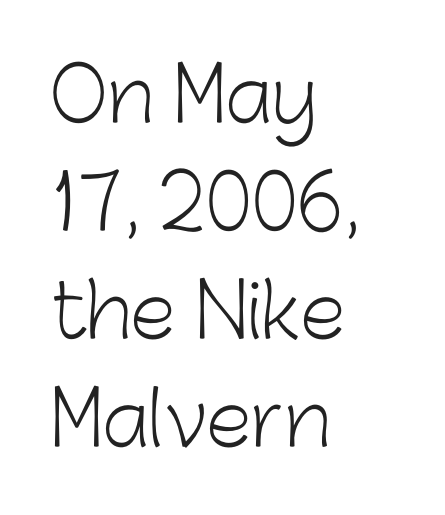
{"serif": "no", "italic": "no", "bold": "no", "weight": "light", "width": "normal", "stroke_contrast": "low", "x_height": "medium", "monospaced": "no", "underline": "no", "align": "left", "line_spacing": "normal", "line_spacing_ratio": 1.46, "letter_spacing": "normal", "letter_spacing_em": 0.0, "glyph_px": 74}
